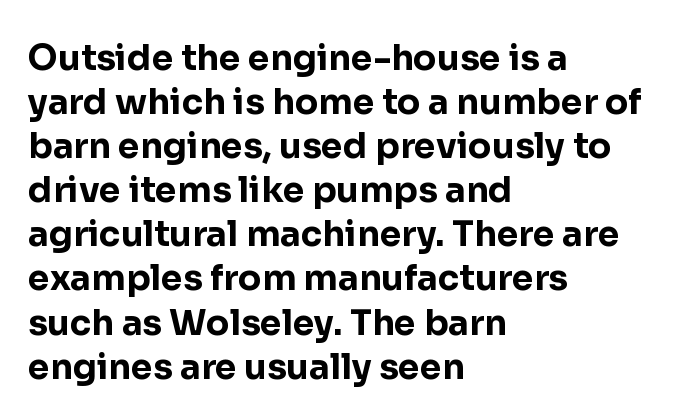
{"serif": "no", "italic": "no", "bold": "yes", "weight": "bold", "width": "normal", "stroke_contrast": "low", "x_height": "medium", "monospaced": "no", "underline": "no", "align": "left", "line_spacing": "normal", "line_spacing_ratio": 1.26, "letter_spacing": "normal", "letter_spacing_em": 0.0, "glyph_px": 35}
